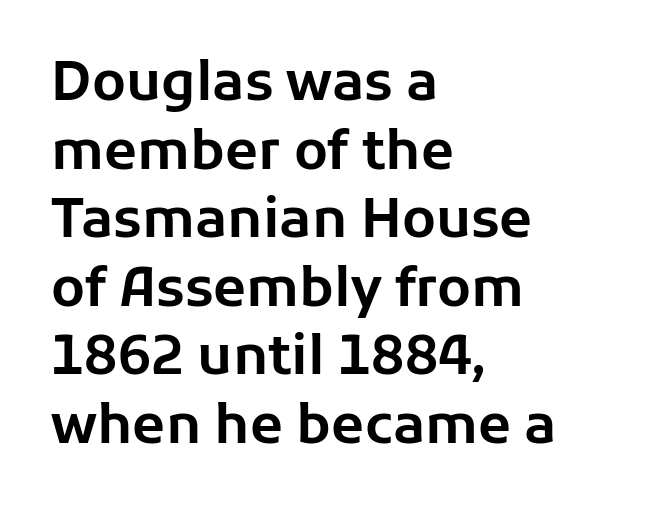
{"serif": "no", "italic": "no", "width": "normal", "stroke_contrast": "low", "x_height": "medium", "monospaced": "no", "underline": "no", "align": "left", "line_spacing": "normal", "line_spacing_ratio": 1.27, "letter_spacing": "normal", "letter_spacing_em": 0.0, "glyph_px": 54}
